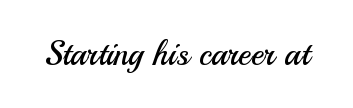
The image shows 34 px regular-weight sans-serif type; set normal letter spacing, not underlined; medium stroke contrast and a small x-height.
